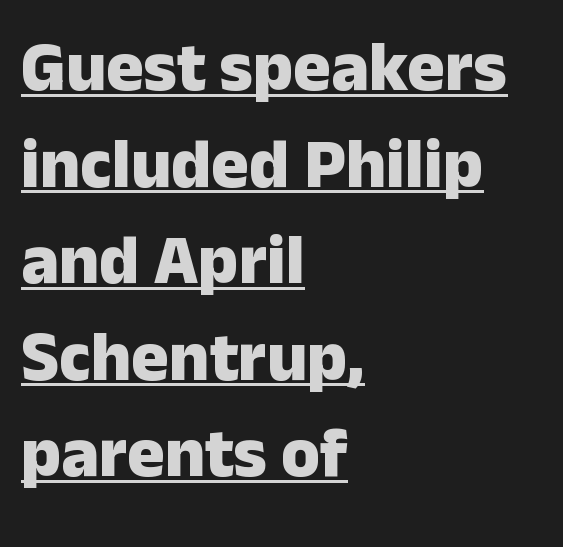
The letters advance in unequal steps, a hallmark of proportional type. How are the letters spaced? Ordinarily, with no added tracking. Which margin do the lines hug? The left one — the right edge is uneven. The glyphs have the mass of a bold cut. Every stem runs plumb, perpendicular to the baseline. The block of text has a typical density, with ordinary space between rows.
